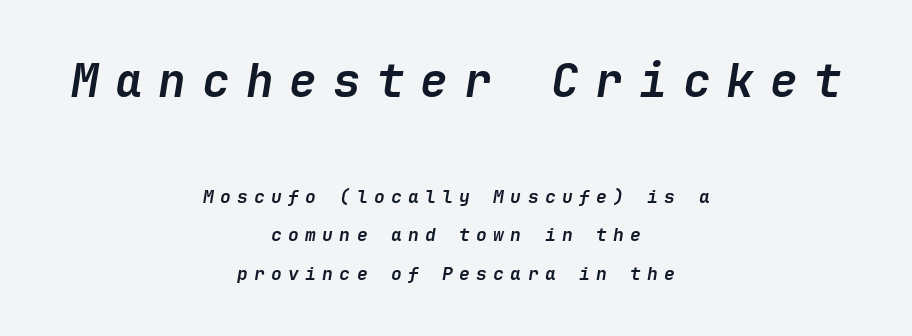
Underline: absent. Caption: upper text group enlarged, lower text group reduced. Airy leading. Emphasis by weight is at full strength: bold. This sample uses an oblique cut, with every glyph tilted off the vertical. Tracking value appears strongly positive — letters spread wide.
